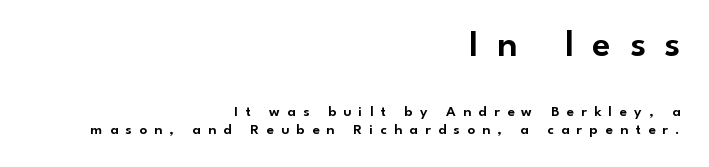
{"serif": "no", "italic": "no", "width": "normal", "stroke_contrast": "low", "x_height": "small", "monospaced": "no", "underline": "no", "align": "right", "line_spacing_ratio": 1.2, "letter_spacing": "wide", "letter_spacing_em": 0.49, "larger_block": "first", "size_ratio": 2.53, "glyph_px": 38}
